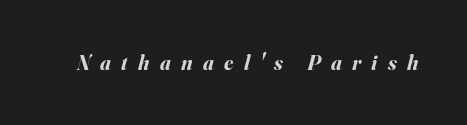
{"italic": "yes", "lean": "right", "slant_degrees": 16, "bold": "yes", "underline": "no", "letter_spacing": "wide", "letter_spacing_em": 0.49, "glyph_px": 21}
